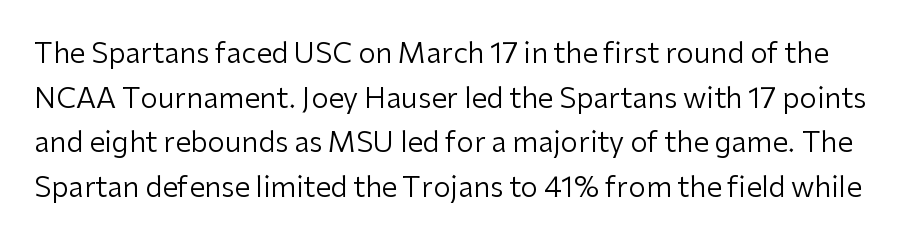
Q: Is the text bold? A: No.
Q: Is the text italic (slanted)? A: No, it is upright.
Q: Is the typeface a serif or a sans-serif typeface? A: Sans-serif.
Q: Is the text underlined? A: No.
Q: Is the spacing between letters normal or unusually wide? A: Normal.
Q: Is the spacing between lines tight, normal or loose? A: Normal.
Q: Width (condensed, normal, or wide)? A: Normal.
Q: Stroke contrast? A: Low.
Q: x-height? A: Medium.
Q: Monospaced? A: No.
